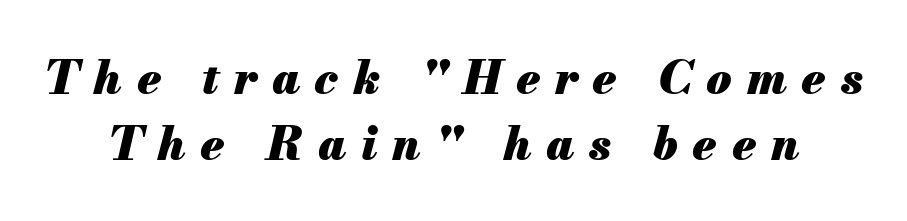
Is this a fixed-width face? No — the glyphs have proportional, varying widths. This is heavy type, rendered in bold. The lines sit at an ordinary, default distance from one another. The space beneath each line is pristine and unruled. Letter spacing: wide. The font's italic variant was chosen for this text.
